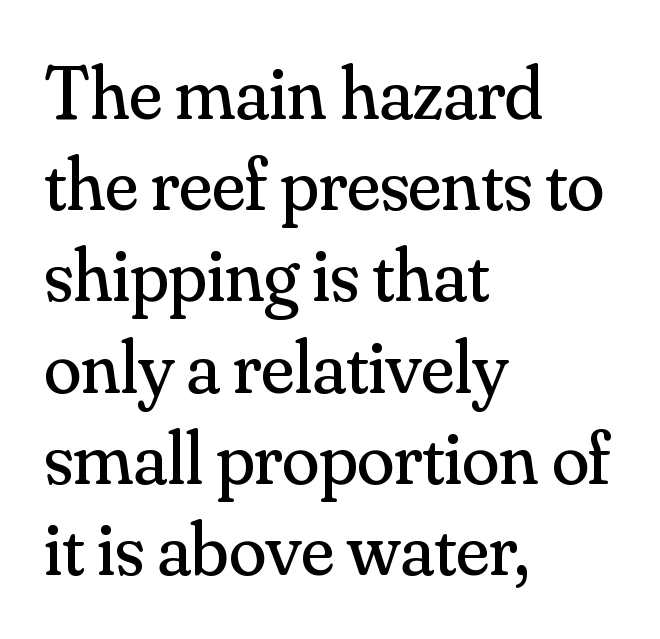
The image shows 76 px regular-weight serif type, upright; set left-aligned, line spacing 1.2x, normal letter spacing, not underlined; medium stroke contrast and a small x-height.
